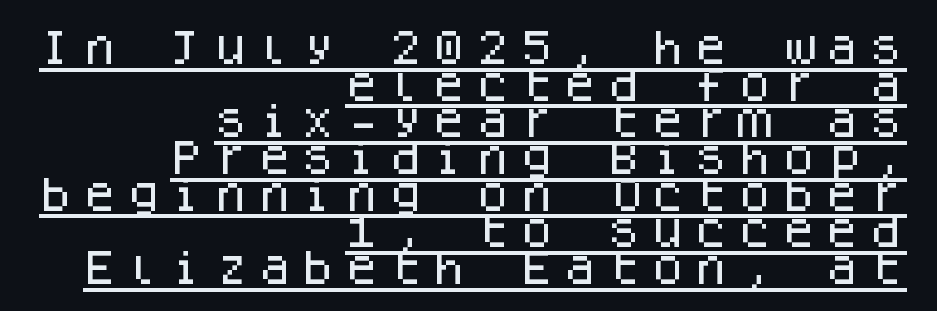
Note the uniform advance width — an 'i' takes as much space as an 'm'. Serif or sans? Sans — the stroke terminals are bare. Notice how the passage keeps a crisp vertical edge on the right only. Very little white space separates one row of letters from the next.
